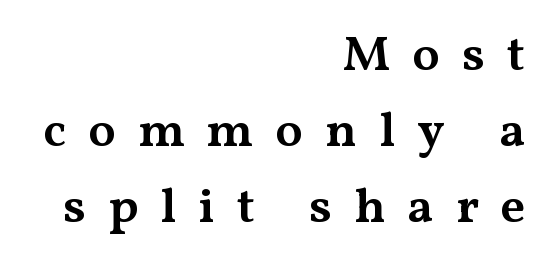
{"serif": "yes", "italic": "no", "bold": "semi", "weight": "semibold", "width": "wide", "stroke_contrast": "medium", "x_height": "medium", "monospaced": "no", "underline": "no", "align": "right", "line_spacing": "normal", "line_spacing_ratio": 1.52, "letter_spacing": "wide", "letter_spacing_em": 0.44, "glyph_px": 50}
